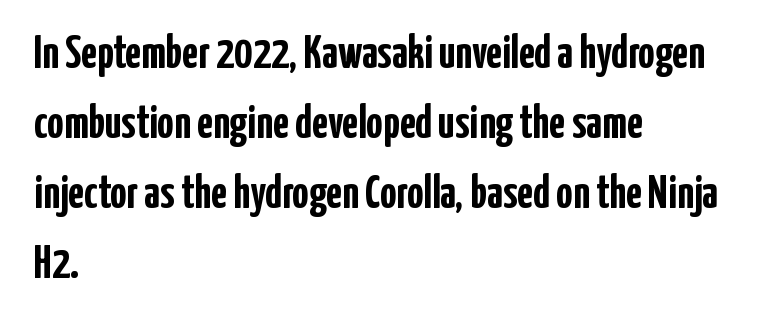
{"serif": "no", "italic": "no", "bold": "yes", "weight": "semibold", "width": "condensed", "stroke_contrast": "low", "x_height": "medium", "monospaced": "no", "underline": "no", "align": "left", "line_spacing": "normal", "line_spacing_ratio": 1.52, "letter_spacing": "normal", "letter_spacing_em": 0.0, "glyph_px": 46}
